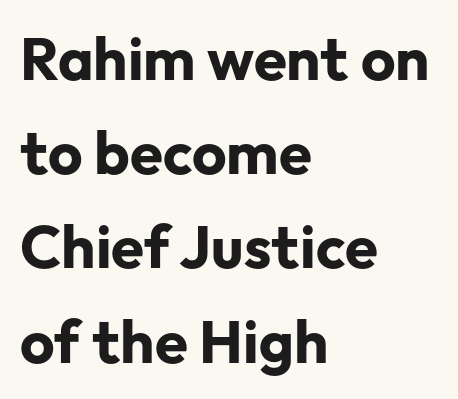
The image shows 60 px bold sans-serif type, upright; set left-aligned, normal line spacing (1.57x), normal letter spacing, not underlined; low stroke contrast and a medium x-height.
